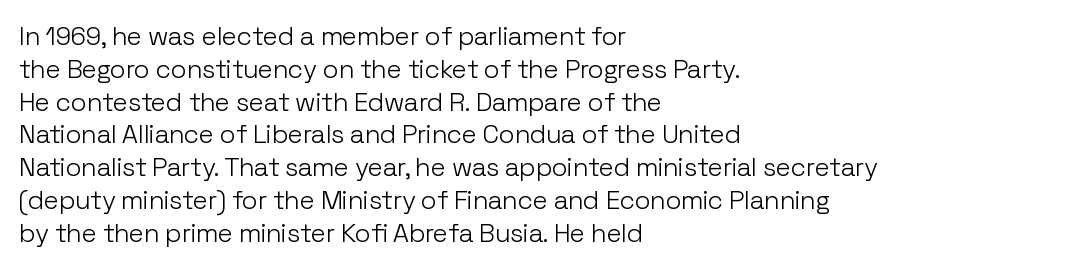
Q: Is the text bold? A: No.
Q: Is the text italic (slanted)? A: No, it is upright.
Q: Is the text underlined? A: No.
Q: How is the paragraph aligned? A: Left-aligned.
Q: Is the spacing between letters normal or unusually wide? A: Normal.
Q: Is the spacing between lines tight, normal or loose? A: Normal.
